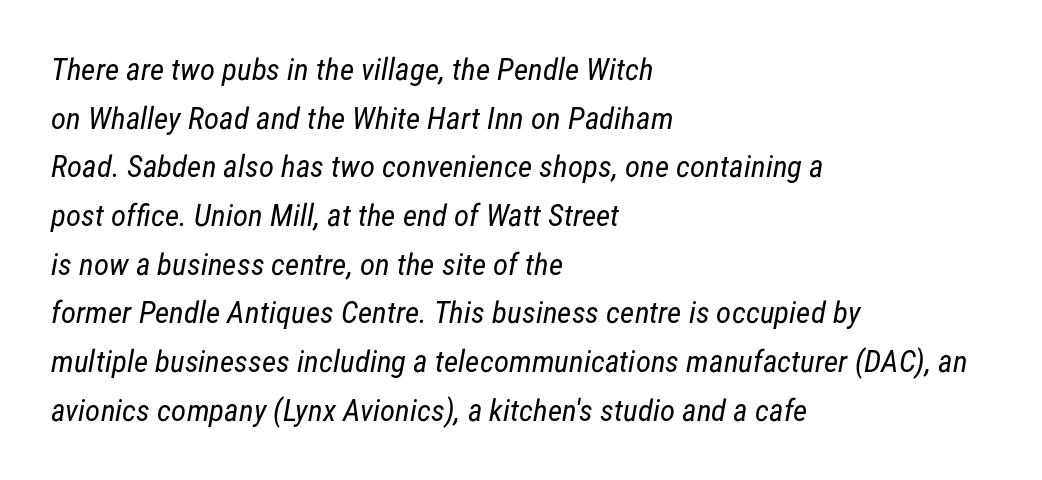
The image shows 31 px regular-weight, condensed sans-serif type; set left-aligned, normal line spacing (1.57x), normal letter spacing, not underlined; low stroke contrast and a medium x-height.
